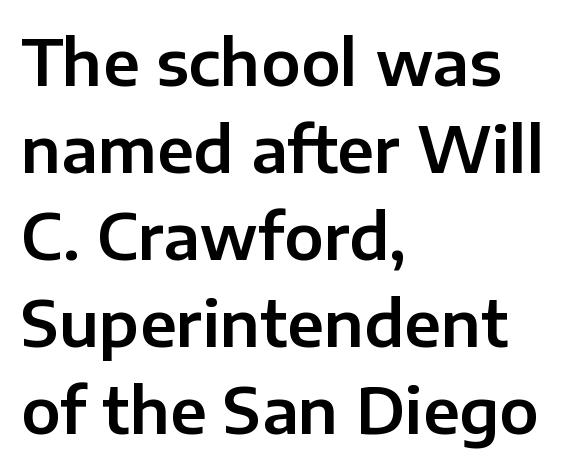
Q: Is the text italic (slanted)? A: No, it is upright.
Q: Is the typeface a serif or a sans-serif typeface? A: Sans-serif.
Q: Is the text underlined? A: No.
Q: How is the paragraph aligned? A: Left-aligned.
Q: Is the spacing between letters normal or unusually wide? A: Normal.
Q: Is the spacing between lines tight, normal or loose? A: Normal.
Q: Width (condensed, normal, or wide)? A: Normal.
Q: Stroke contrast? A: Low.
Q: x-height? A: Medium.
Q: Monospaced? A: No.
